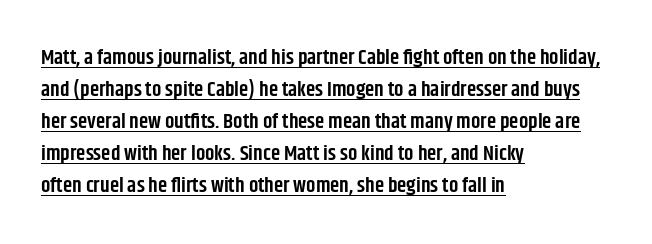
The image shows 21 px text type, upright; set left-aligned, normal line spacing (1.52x), normal letter spacing, underlined.
